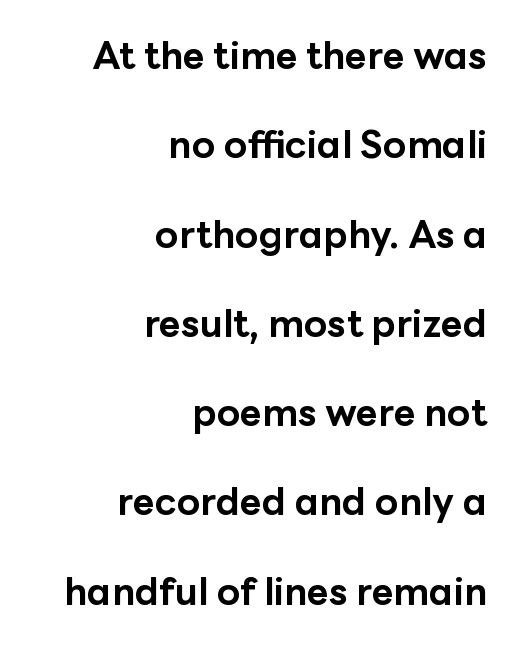
The image shows 38 px bold sans-serif type, upright; set right-aligned, loose line spacing (2.35x), normal letter spacing, not underlined; low stroke contrast and a medium x-height.
